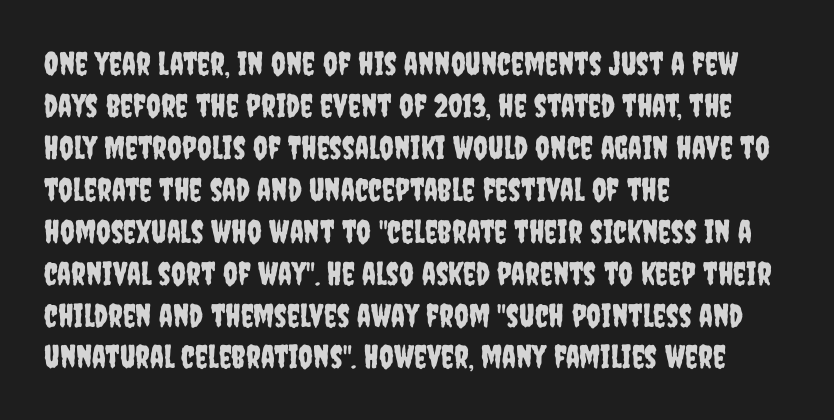
{"serif": "no", "italic": "no", "width": "condensed", "stroke_contrast": "low", "x_height": "large", "monospaced": "no", "underline": "no", "align": "left", "line_spacing": "normal", "line_spacing_ratio": 1.31, "letter_spacing": "normal", "letter_spacing_em": 0.0, "glyph_px": 32}
